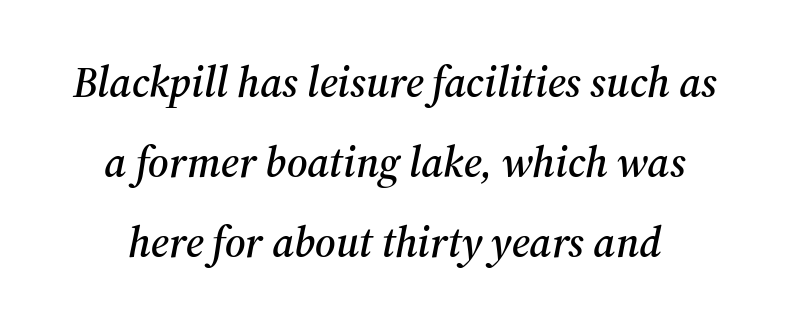
Typographically, this falls in the serif category. One-word summary of the alignment: center. The whole block is typeset with a tilt. Short note: letters normally spaced. The glyphs are unaccompanied by any horizontal stroke below them. The letters advance in unequal steps, a hallmark of proportional type.
